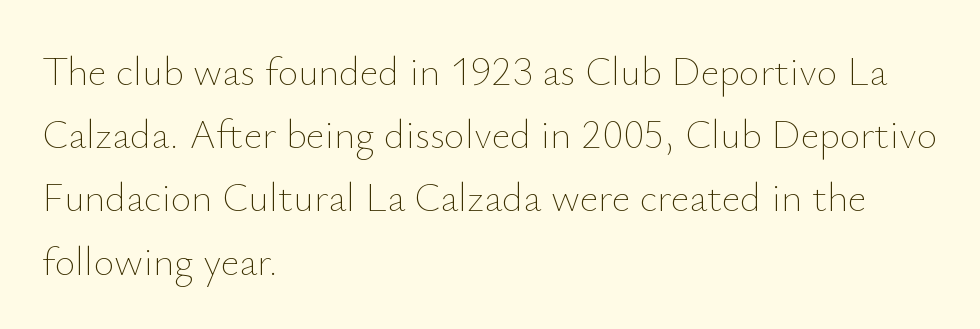
No letter is thick-stroked: the sample isn't bold. The baseline area is clear. The rows are spaced the way most documents space them. Layout note: lines flush left.
